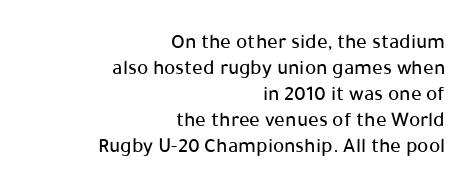
{"italic": "no", "underline": "no", "align": "right", "line_spacing_ratio": 1.24, "letter_spacing": "normal", "letter_spacing_em": 0.0, "glyph_px": 21}
